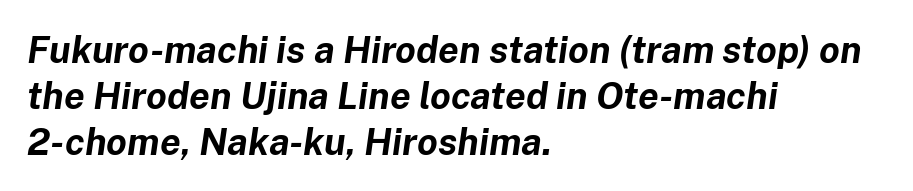
The image shows 37 px bold type, italic (leaning right); set left-aligned, line spacing 1.24x, normal letter spacing, not underlined; low stroke contrast and a medium x-height.
